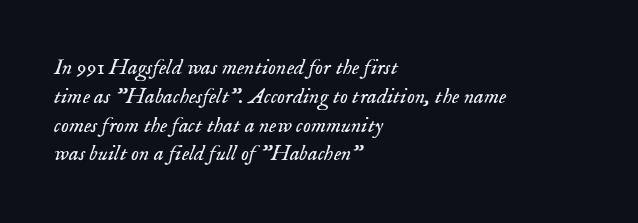
The image shows 22 px text type, italic (leaning right); set left-aligned, normal line spacing (1.31x), normal letter spacing, not underlined.
